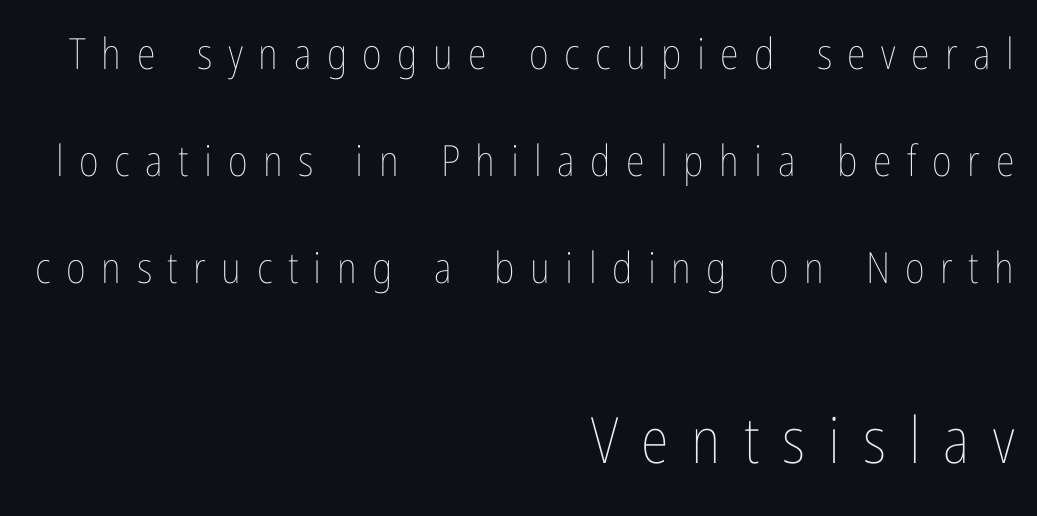
Q: Is the text bold? A: No.
Q: Is the text italic (slanted)? A: No, it is upright.
Q: Is the text underlined? A: No.
Q: How is the paragraph aligned? A: Right-aligned.
Q: Is the spacing between letters normal or unusually wide? A: Unusually wide.
Q: Is the spacing between lines tight, normal or loose? A: Loose.
Q: Which block of text is set in a larger size, the first (top) or the second (bottom)? A: The second (bottom) one.
Q: Width (condensed, normal, or wide)? A: Condensed.
Q: Stroke contrast? A: Low.
Q: x-height? A: Medium.
Q: Monospaced? A: No.
